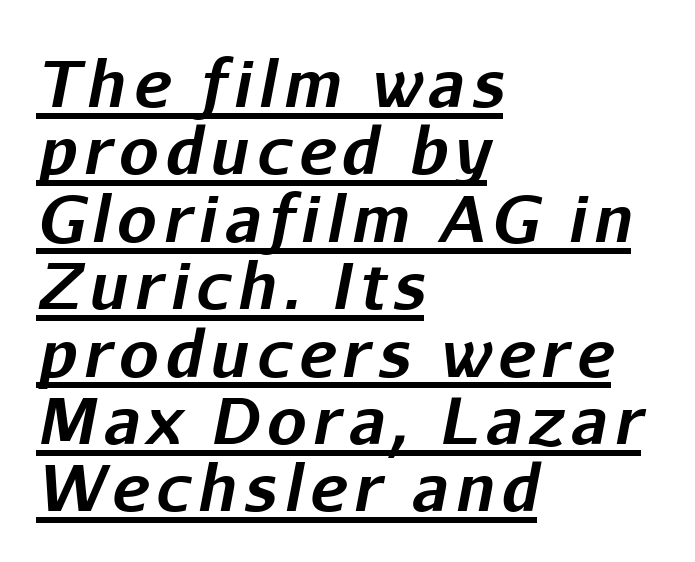
Leading is clearly below the norm, producing a dense column. This sample is left-justified, so line endings fall wherever the words run out. Heft: maximum for text — a bold. The rendered words wear a rule along their underside. Rendered with sloped, italic letterforms.
